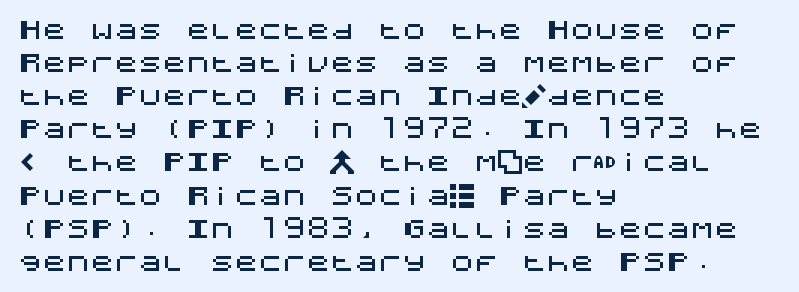
Q: Is the text italic (slanted)? A: No, it is upright.
Q: Is the text underlined? A: No.
Q: How is the paragraph aligned? A: Left-aligned.
Q: Is the spacing between letters normal or unusually wide? A: Normal.
Q: Is the spacing between lines tight, normal or loose? A: Normal.
